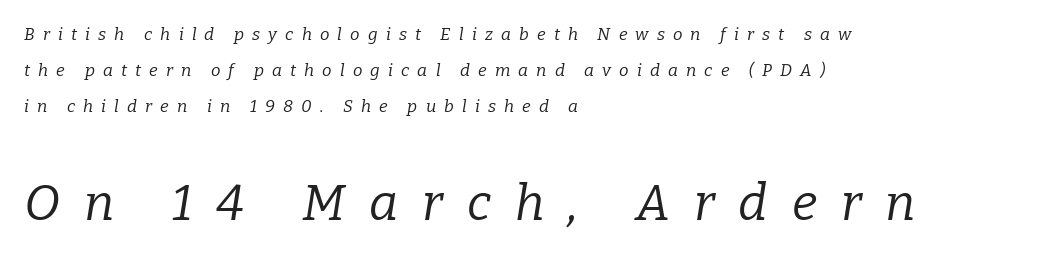
Q: Is the text bold? A: No.
Q: Is the text italic (slanted)? A: Yes, it leans right by about 9 degrees.
Q: Is the typeface a serif or a sans-serif typeface? A: Serif.
Q: Is the text underlined? A: No.
Q: How is the paragraph aligned? A: Left-aligned.
Q: Is the spacing between letters normal or unusually wide? A: Unusually wide.
Q: Is the spacing between lines tight, normal or loose? A: Loose.
Q: Which block of text is set in a larger size, the first (top) or the second (bottom)? A: The second (bottom) one.
Q: Width (condensed, normal, or wide)? A: Normal.
Q: Stroke contrast? A: Low.
Q: x-height? A: Medium.
Q: Monospaced? A: No.
